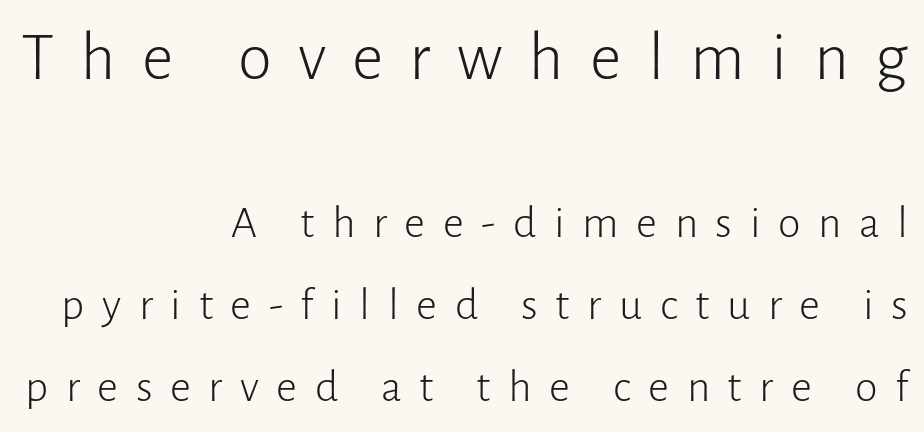
The glyphs in this specimen are sans serif. A typesetter would call this heavily tracked-out type. This layout puts the oversized block above and the modest block below. Posture: vertical. Descenders hang freely into open space. A typesetter would call this proportional, since set widths differ per character.
